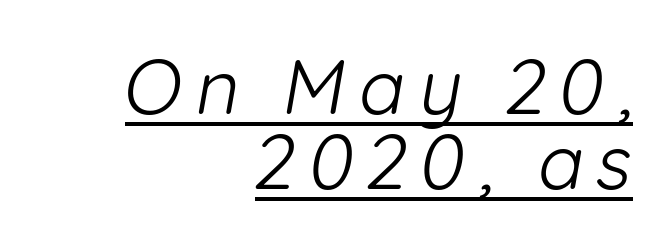
{"serif": "no", "bold": "no", "weight": "light", "width": "normal", "stroke_contrast": "low", "x_height": "medium", "monospaced": "no", "underline": "yes", "align": "right", "line_spacing": "tight", "line_spacing_ratio": 0.99, "glyph_px": 76}
